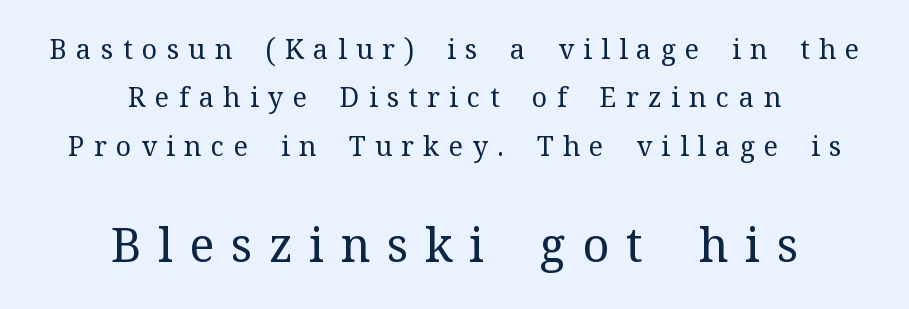
Q: Is the text bold? A: No.
Q: Is the text italic (slanted)? A: No, it is upright.
Q: Is the typeface a serif or a sans-serif typeface? A: Serif.
Q: Is the text underlined? A: No.
Q: How is the paragraph aligned? A: Centered.
Q: Is the spacing between letters normal or unusually wide? A: Unusually wide.
Q: Which block of text is set in a larger size, the first (top) or the second (bottom)? A: The second (bottom) one.
Q: Width (condensed, normal, or wide)? A: Normal.
Q: Stroke contrast? A: Medium.
Q: x-height? A: Medium.
Q: Monospaced? A: No.
